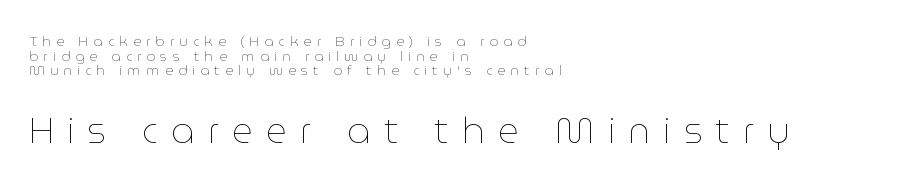
Q: Is the text bold? A: No.
Q: Is the text italic (slanted)? A: No, it is upright.
Q: Is the text underlined? A: No.
Q: How is the paragraph aligned? A: Left-aligned.
Q: Is the spacing between letters normal or unusually wide? A: Unusually wide.
Q: Is the spacing between lines tight, normal or loose? A: Tight.
Q: Which block of text is set in a larger size, the first (top) or the second (bottom)? A: The second (bottom) one.
Q: Width (condensed, normal, or wide)? A: Normal.
Q: Stroke contrast? A: Low.
Q: x-height? A: Medium.
Q: Monospaced? A: No.
